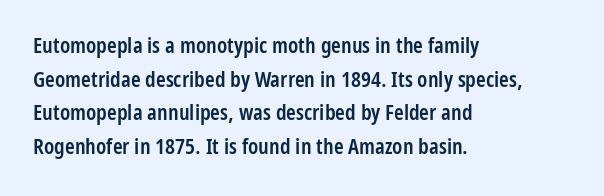
Every character sits straight up, as roman type does. Does extra space separate the letters? No, they use regular spacing. A somewhat darkened texture: the type is semibold rather than bold. A typesetter would call this leading conventional body-copy spacing.
